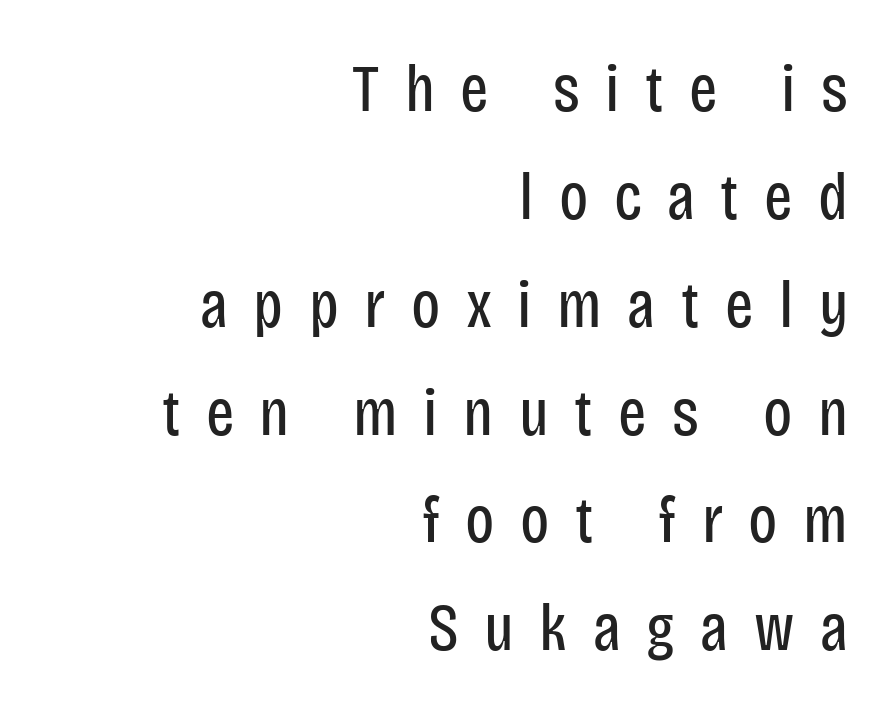
The image shows 67 px regular-weight, condensed sans-serif type, upright; set right-aligned, normal line spacing (1.61x), unusually wide letter spacing (+0.38 em), not underlined; low stroke contrast and a large x-height.
